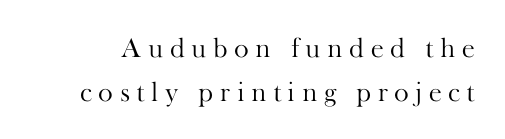
The image shows 28 px light serif type, upright; set normal line spacing (1.58x), unusually wide letter spacing (+0.23 em), not underlined; high stroke contrast and a small x-height.
